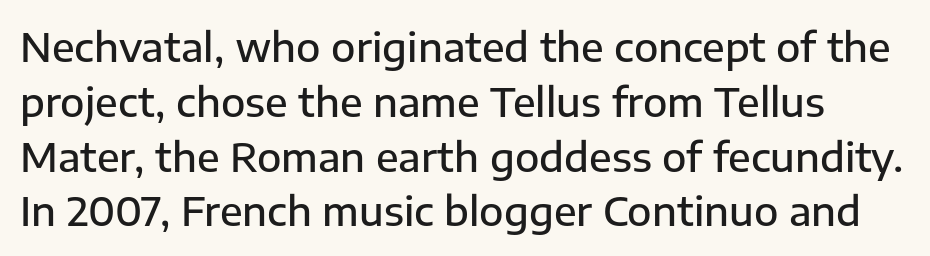
Q: Is the text bold? A: Semi-bold.
Q: Is the text italic (slanted)? A: No, it is upright.
Q: Is the typeface a serif or a sans-serif typeface? A: Sans-serif.
Q: Is the text underlined? A: No.
Q: Is the spacing between letters normal or unusually wide? A: Normal.
Q: Is the spacing between lines tight, normal or loose? A: Normal.
Q: Width (condensed, normal, or wide)? A: Normal.
Q: Stroke contrast? A: Low.
Q: x-height? A: Medium.
Q: Monospaced? A: No.
